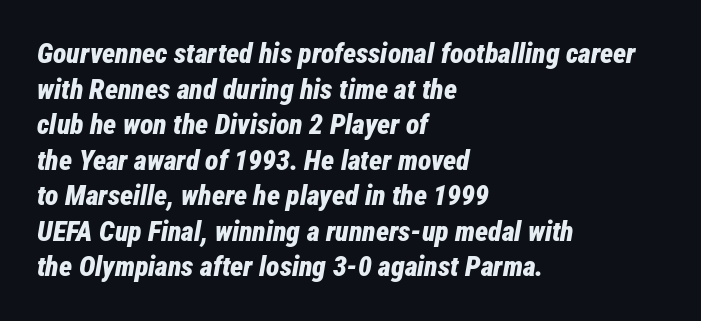
Q: Is the text bold? A: Yes.
Q: Is the text italic (slanted)? A: Yes, it leans right by about 12 degrees.
Q: Is the text underlined? A: No.
Q: How is the paragraph aligned? A: Left-aligned.
Q: Is the spacing between letters normal or unusually wide? A: Normal.
Q: Is the spacing between lines tight, normal or loose? A: Normal.
Q: Width (condensed, normal, or wide)? A: Condensed.
Q: Stroke contrast? A: Low.
Q: x-height? A: Medium.
Q: Monospaced? A: No.
